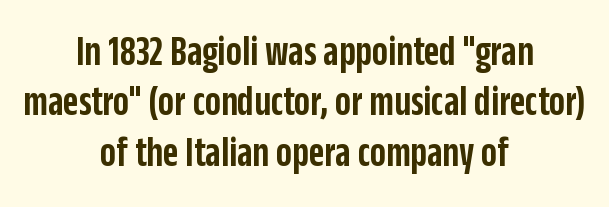
{"serif": "no", "italic": "no", "bold": "semi", "weight": "semibold", "width": "condensed", "stroke_contrast": "low", "x_height": "large", "monospaced": "no", "underline": "no", "align": "center", "line_spacing_ratio": 1.2, "letter_spacing": "normal", "letter_spacing_em": 0.0, "glyph_px": 42}
